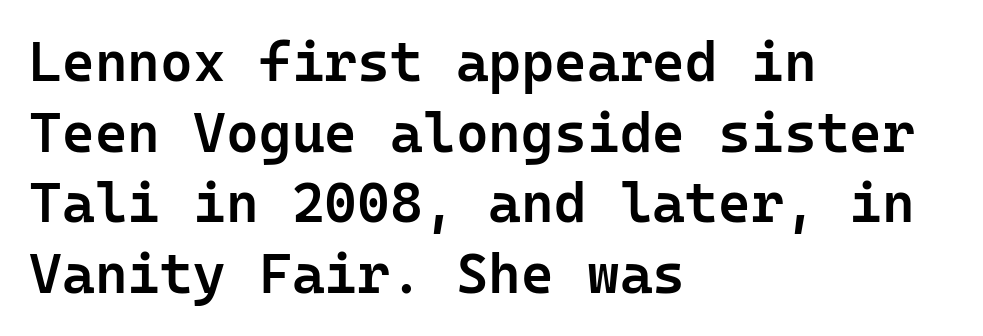
Q: Is the text bold? A: Semi-bold.
Q: Is the text italic (slanted)? A: No, it is upright.
Q: Is the typeface a serif or a sans-serif typeface? A: Sans-serif.
Q: Is the text underlined? A: No.
Q: How is the paragraph aligned? A: Left-aligned.
Q: Is the spacing between letters normal or unusually wide? A: Normal.
Q: Is the spacing between lines tight, normal or loose? A: Normal.
Q: Width (condensed, normal, or wide)? A: Normal.
Q: Stroke contrast? A: Low.
Q: x-height? A: Medium.
